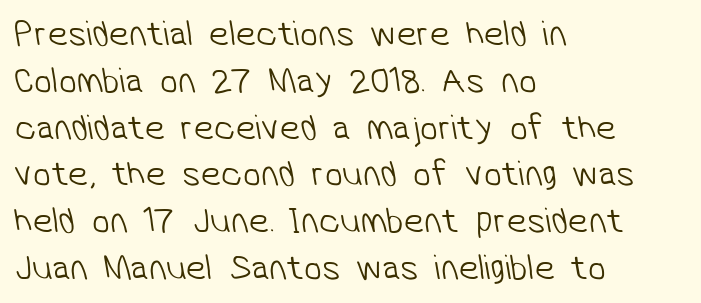
Q: Is the text bold? A: No.
Q: Is the typeface a serif or a sans-serif typeface? A: Sans-serif.
Q: Is the text underlined? A: No.
Q: How is the paragraph aligned? A: Left-aligned.
Q: Is the spacing between letters normal or unusually wide? A: Normal.
Q: Is the spacing between lines tight, normal or loose? A: Normal.
Q: Width (condensed, normal, or wide)? A: Normal.
Q: Stroke contrast? A: Low.
Q: x-height? A: Medium.
Q: Monospaced? A: No.
